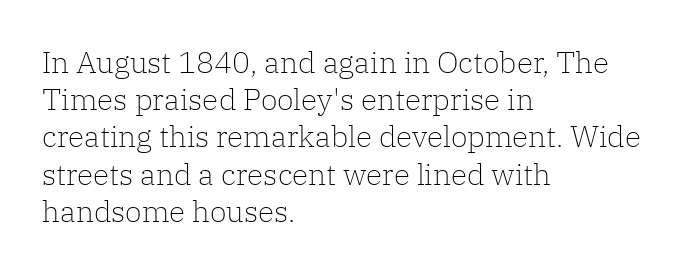
Q: Is the text bold? A: No.
Q: Is the text italic (slanted)? A: No, it is upright.
Q: Is the typeface a serif or a sans-serif typeface? A: Serif.
Q: Is the text underlined? A: No.
Q: How is the paragraph aligned? A: Left-aligned.
Q: Is the spacing between letters normal or unusually wide? A: Normal.
Q: Width (condensed, normal, or wide)? A: Normal.
Q: Stroke contrast? A: Low.
Q: x-height? A: Medium.
Q: Monospaced? A: No.
